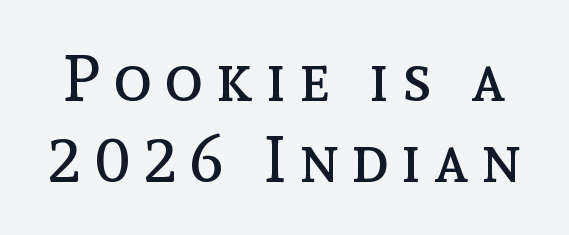
The passage shown stacks its lines at a standard gap. On a weight scale, this lands at 450 or below. Posture: upright roman. Looks like regular typesetting: each glyph gets only the width it needs. The zone under the glyphs is completely vacant. Display-style spreading of the glyphs; the letterfit is very open.
